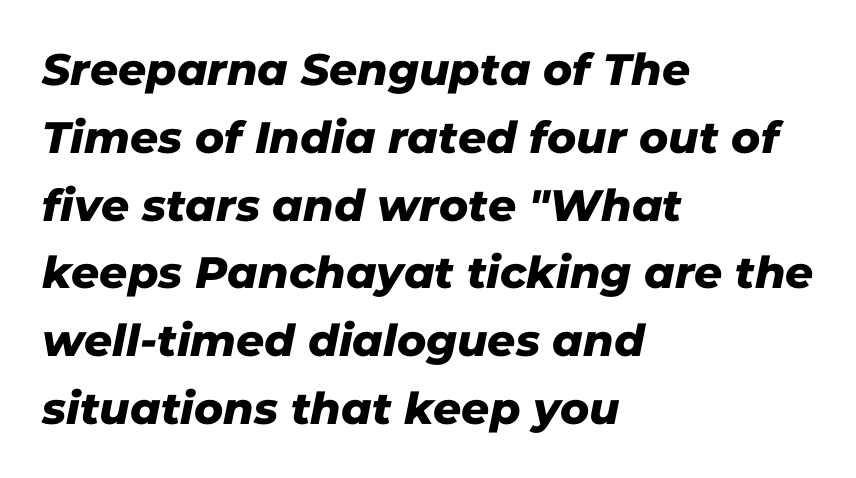
Q: Is the typeface a serif or a sans-serif typeface? A: Sans-serif.
Q: Is the text underlined? A: No.
Q: How is the paragraph aligned? A: Left-aligned.
Q: Is the spacing between letters normal or unusually wide? A: Normal.
Q: Is the spacing between lines tight, normal or loose? A: Normal.
Q: Width (condensed, normal, or wide)? A: Normal.
Q: Stroke contrast? A: Low.
Q: x-height? A: Medium.
Q: Monospaced? A: No.
